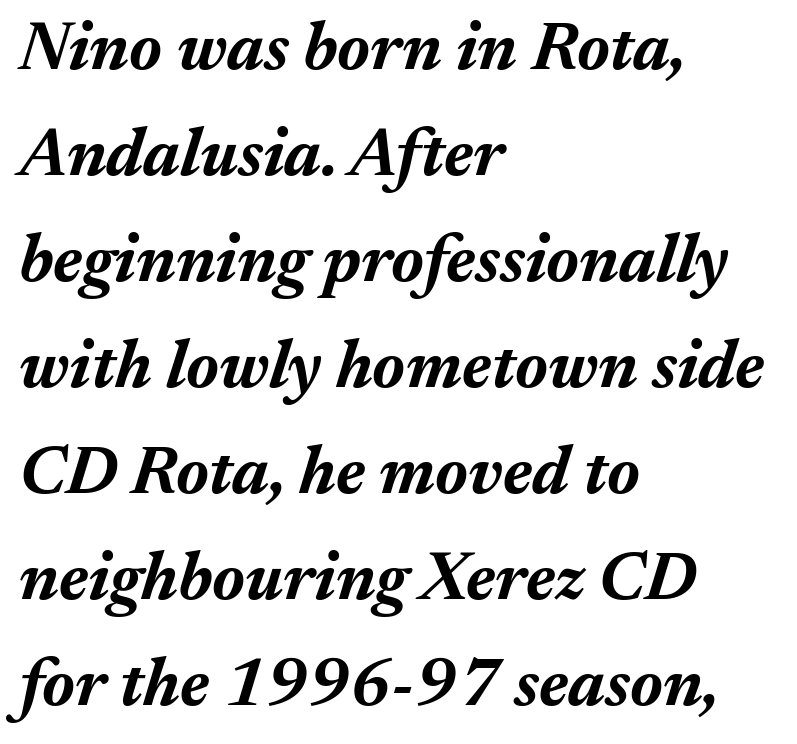
Glyph-to-glyph distance matches everyday printed text. Spacing verdict: proportional, widths tailored to each character. Quick note: italic. Each new line begins a customary step beneath the previous one. Typesetter's note: full bold, strokes at maximum text heaviness.
